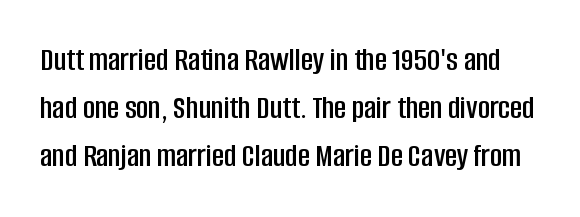
{"serif": "no", "italic": "no", "width": "condensed", "stroke_contrast": "low", "x_height": "large", "monospaced": "no", "underline": "no", "line_spacing": "normal", "line_spacing_ratio": 1.46, "letter_spacing": "normal", "letter_spacing_em": 0.0, "glyph_px": 33}
